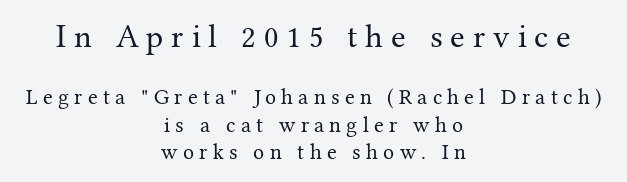
The image shows 33 px regular-weight serif type, upright; set centered, line spacing 1.24x, unusually wide letter spacing (+0.24 em), not underlined; the first (top) block is 1.5x larger; medium stroke contrast and a medium x-height.
